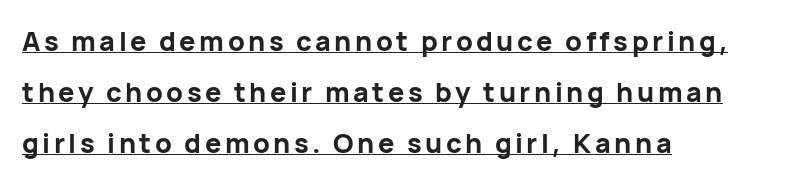
The image shows 27 px bold type, upright; set left-aligned, line spacing 1.88x, underlined.
